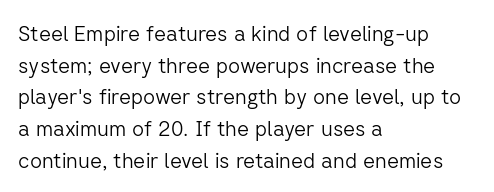
{"italic": "no", "bold": "no", "underline": "no", "align": "left", "line_spacing": "normal", "line_spacing_ratio": 1.51, "letter_spacing": "normal", "letter_spacing_em": 0.0, "glyph_px": 21}
